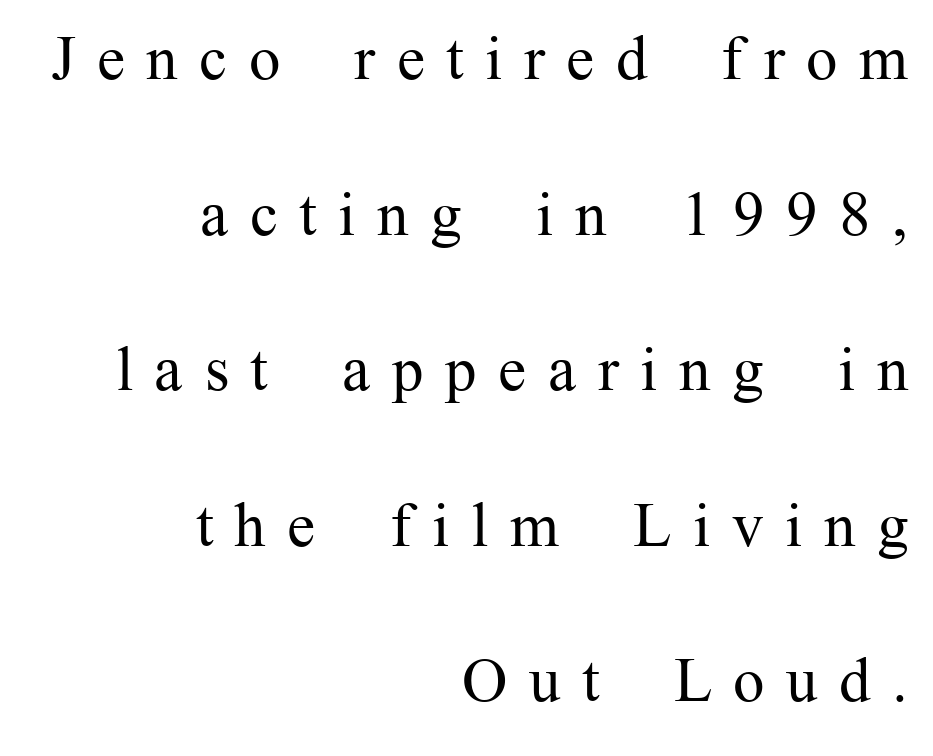
{"serif": "yes", "italic": "no", "bold": "no", "weight": "regular", "width": "normal", "stroke_contrast": "medium", "x_height": "medium", "monospaced": "no", "underline": "no", "align": "right", "line_spacing": "loose", "line_spacing_ratio": 2.47, "letter_spacing": "wide", "letter_spacing_em": 0.34, "glyph_px": 63}
